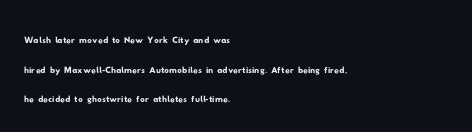
The image shows 23 px text type; set left-aligned, normal line spacing (1.29x), normal letter spacing, not underlined.
